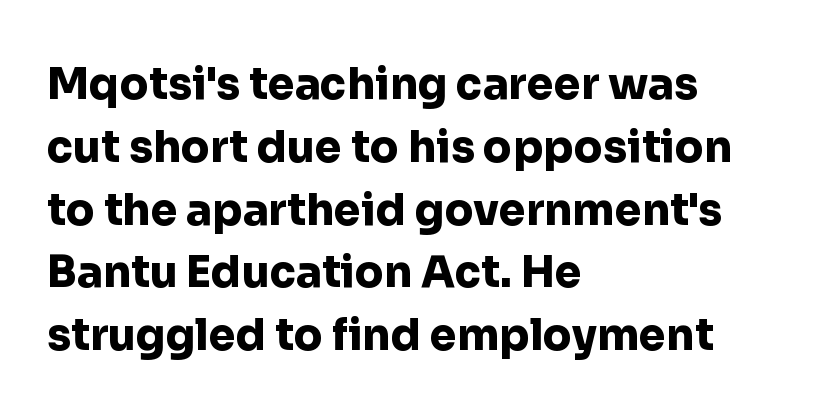
{"serif": "no", "italic": "no", "bold": "yes", "weight": "heavy", "width": "normal", "stroke_contrast": "low", "x_height": "medium", "monospaced": "no", "underline": "no", "align": "left", "line_spacing": "normal", "line_spacing_ratio": 1.46, "letter_spacing": "normal", "letter_spacing_em": 0.0, "glyph_px": 43}
